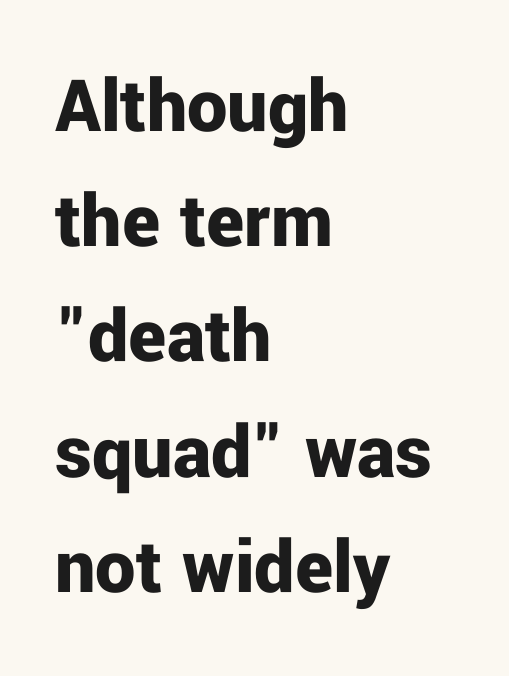
Just letters on the line, the space beneath them empty. Weight: bold. Proportional: the letters do not fall into vertical columns. To sum up the face: it is a sans, with no serifs. The letters stand straight up with perfectly vertical stems.
